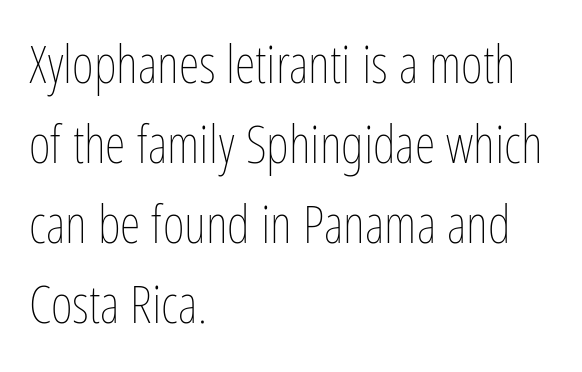
Q: Is the text bold? A: No.
Q: Is the text italic (slanted)? A: No, it is upright.
Q: Is the text underlined? A: No.
Q: How is the paragraph aligned? A: Left-aligned.
Q: Is the spacing between letters normal or unusually wide? A: Normal.
Q: Is the spacing between lines tight, normal or loose? A: Normal.
Q: Width (condensed, normal, or wide)? A: Condensed.
Q: Stroke contrast? A: Low.
Q: x-height? A: Medium.
Q: Monospaced? A: No.
